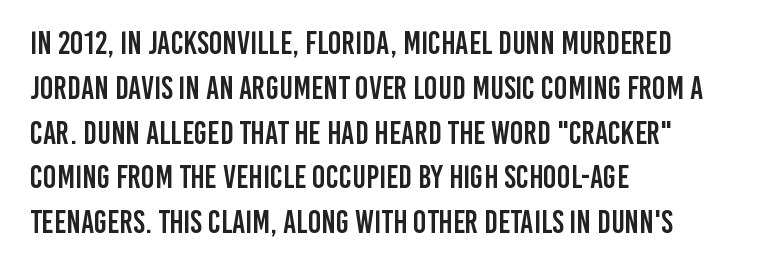
Q: Is the text italic (slanted)? A: No, it is upright.
Q: Is the typeface a serif or a sans-serif typeface? A: Sans-serif.
Q: Is the text underlined? A: No.
Q: How is the paragraph aligned? A: Left-aligned.
Q: Is the spacing between letters normal or unusually wide? A: Normal.
Q: Is the spacing between lines tight, normal or loose? A: Normal.
Q: Width (condensed, normal, or wide)? A: Condensed.
Q: Stroke contrast? A: Low.
Q: x-height? A: Large.
Q: Monospaced? A: No.
